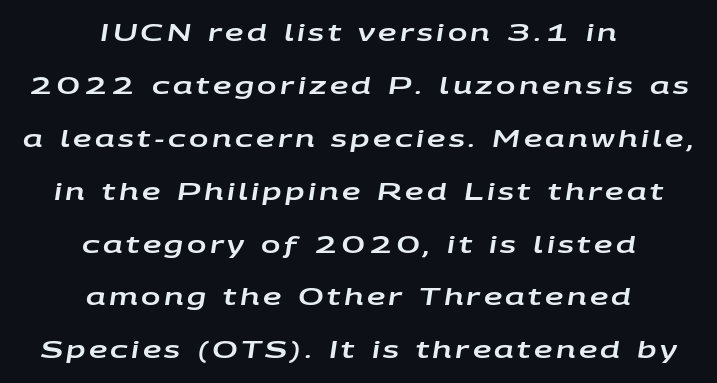
Only glyphs here, with clear space below each row. Characters are canted at an angle relative to the baseline's perpendicular. A centered setting, common on invitations and titles, is used for this passage. Vertical spacing — loose.
